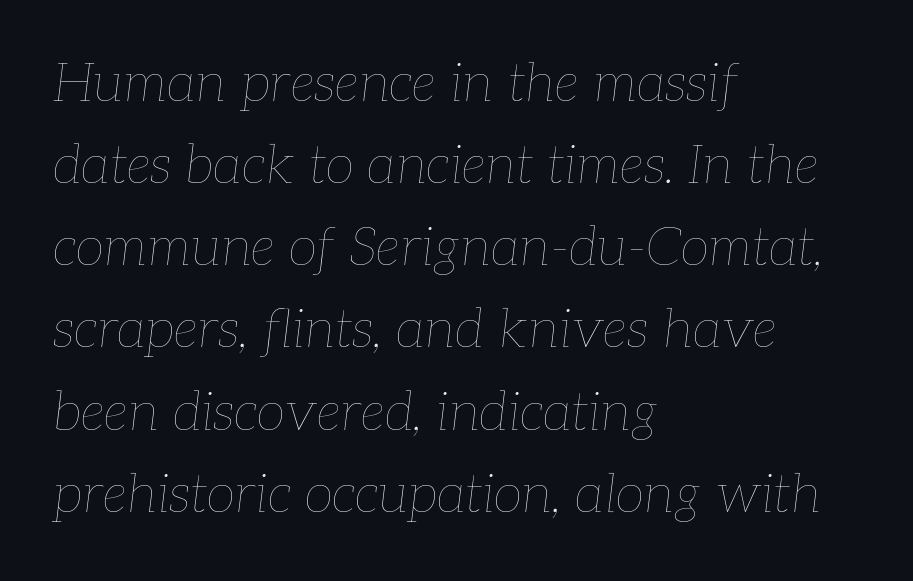
The rows are spaced the way most documents space them. Weight: not bold — regular or lighter. No word sits above an underline. The rendering uses natural spacing where letterforms have individual widths.
